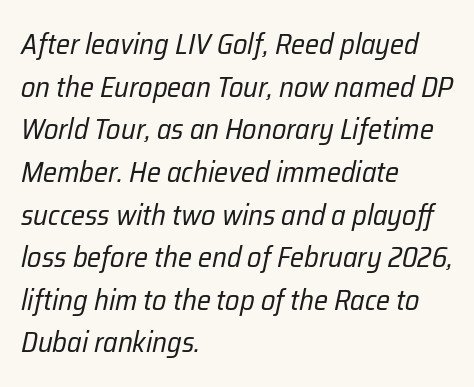
{"italic": "yes", "lean": "right", "slant_degrees": 12, "bold": "no", "weight": "regular", "width": "condensed", "stroke_contrast": "low", "x_height": "medium", "monospaced": "no", "underline": "no", "align": "left", "line_spacing": "normal", "line_spacing_ratio": 1.47, "letter_spacing": "normal", "letter_spacing_em": 0.0, "glyph_px": 29}
